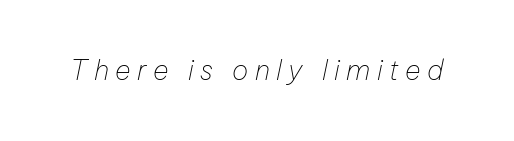
The image shows 27 px text type, italic (leaning right); set unusually wide letter spacing (+0.24 em), not underlined.
